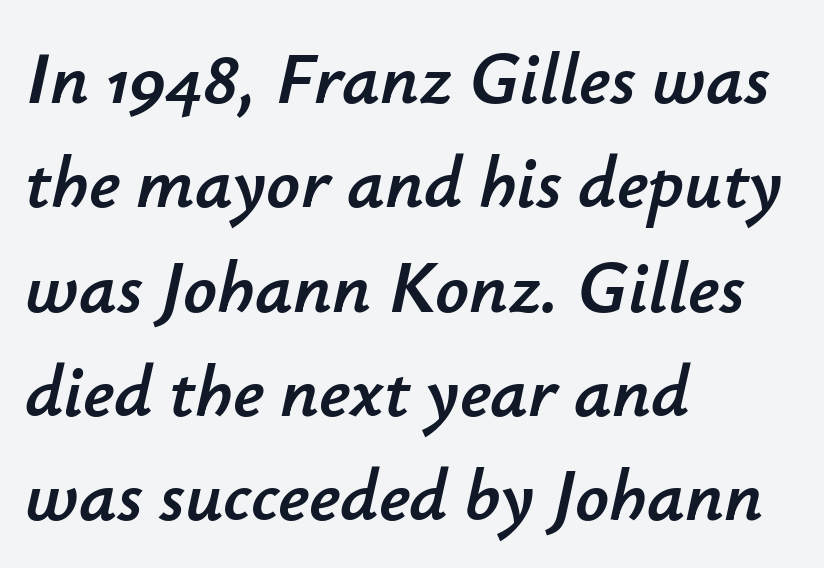
Proportional: the letters do not fall into vertical columns. Which margin do the lines hug? The left one — the right edge is uneven. The horizontal fit of the characters is conventional and even. Vertically, the passage feels balanced, rows spaced as you'd expect.
